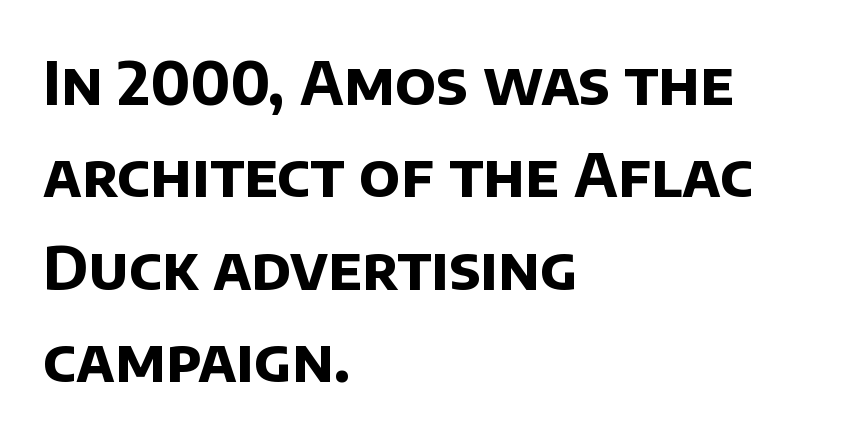
{"serif": "no", "bold": "yes", "weight": "bold", "width": "normal", "stroke_contrast": "low", "x_height": "large", "monospaced": "no", "underline": "no", "align": "left", "line_spacing": "normal", "line_spacing_ratio": 1.54, "letter_spacing": "normal", "letter_spacing_em": 0.0, "glyph_px": 60}
